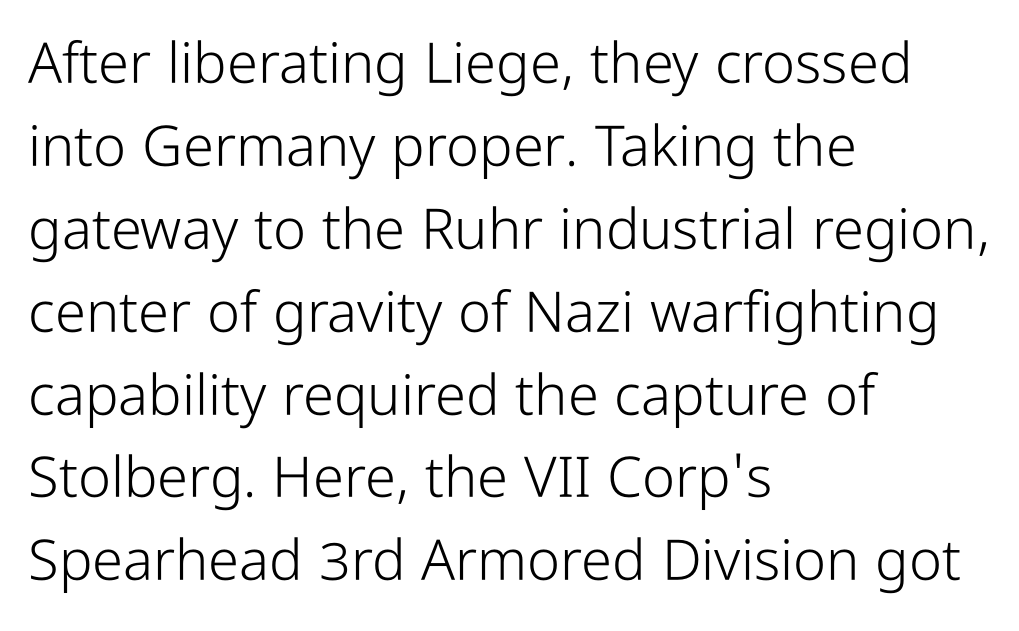
The image shows 56 px light, condensed sans-serif type, upright; set left-aligned, normal line spacing (1.48x), normal letter spacing, not underlined; low stroke contrast and a medium x-height.
